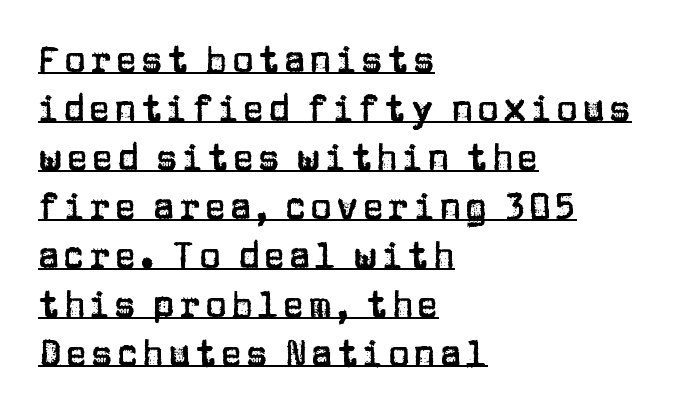
The image shows 36 px sans-serif type, upright; set left-aligned, normal line spacing (1.36x), underlined; low stroke contrast and a large x-height.
